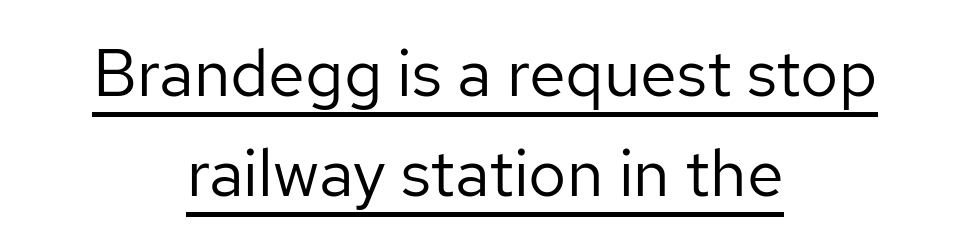
{"serif": "no", "italic": "no", "bold": "no", "weight": "regular", "width": "normal", "stroke_contrast": "low", "x_height": "medium", "monospaced": "no", "underline": "yes", "align": "center", "line_spacing": "normal", "line_spacing_ratio": 1.52, "letter_spacing": "normal", "letter_spacing_em": 0.0, "glyph_px": 66}
